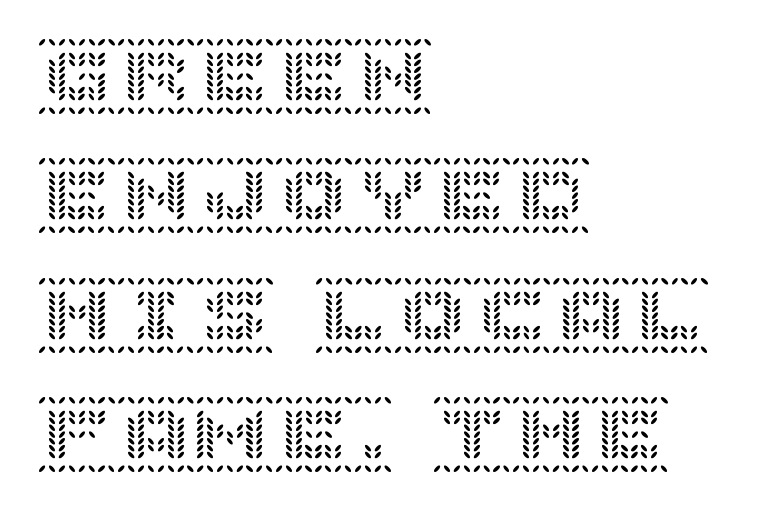
{"italic": "no", "width": "normal", "x_height": "large", "underline": "no", "align": "left", "line_spacing": "normal", "line_spacing_ratio": 1.51, "letter_spacing": "normal", "letter_spacing_em": 0.0, "glyph_px": 79}
